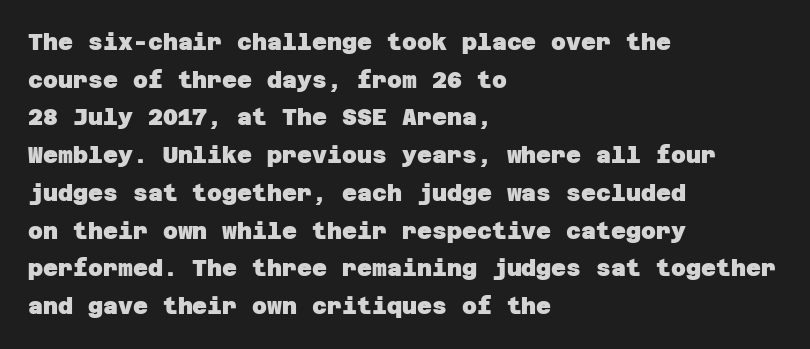
Words float on clear page, feet unadorned. The letters sit at their default tracking, neither squeezed nor spread. The paragraph shown leans on its left margin. The lines sit at an ordinary, default distance from one another.
